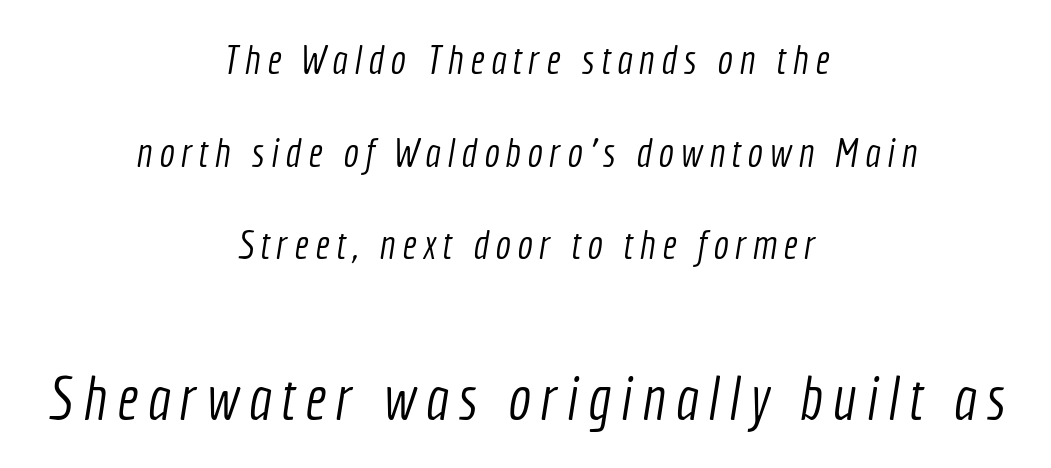
{"serif": "no", "bold": "no", "weight": "light", "width": "condensed", "x_height": "medium", "monospaced": "no", "underline": "no", "align": "center", "line_spacing": "loose", "line_spacing_ratio": 2.26, "larger_block": "second", "size_ratio": 1.49, "glyph_px": 61}
